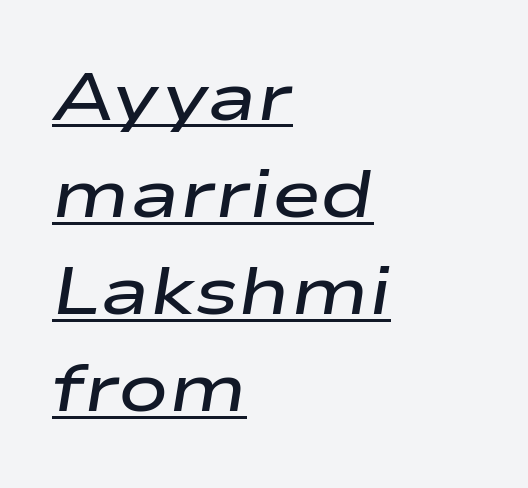
The image shows 67 px semibold, wide type, italic (leaning right); set left-aligned, normal line spacing (1.45x), normal letter spacing, underlined; low stroke contrast and a medium x-height.
